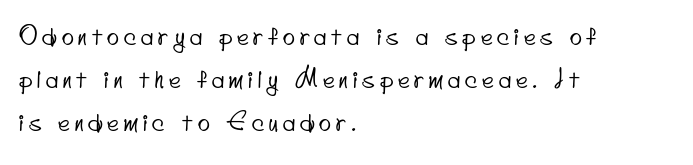
The image shows 25 px text type; set left-aligned, line spacing 1.73x, unusually wide letter spacing (+0.2 em), not underlined.
